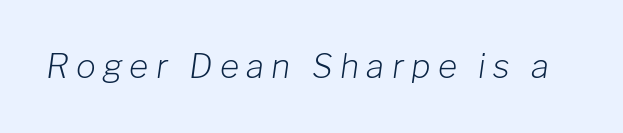
The image shows 33 px light type, italic (leaning right); set unusually wide letter spacing (+0.22 em), not underlined; low stroke contrast and a medium x-height.
